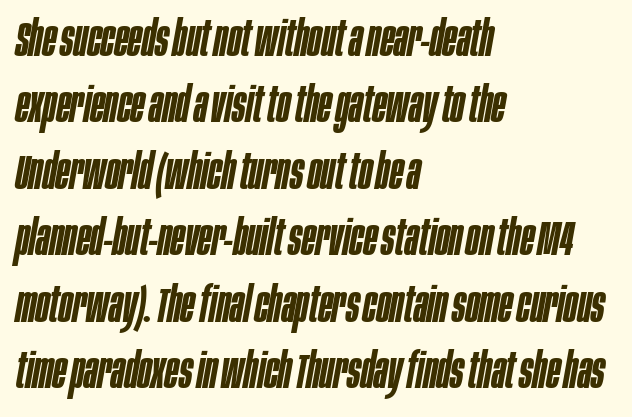
{"italic": "yes", "lean": "right", "slant_degrees": 10, "bold": "semi", "weight": "semibold", "width": "condensed", "stroke_contrast": "low", "x_height": "large", "monospaced": "no", "underline": "no", "align": "left", "line_spacing": "normal", "line_spacing_ratio": 1.33, "letter_spacing": "normal", "letter_spacing_em": 0.0, "glyph_px": 50}
